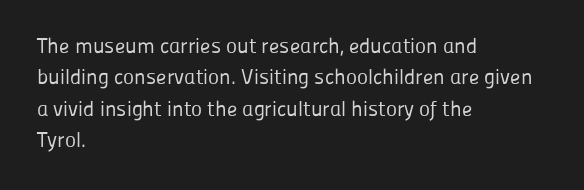
Q: Is the text bold? A: No.
Q: Is the text italic (slanted)? A: No, it is upright.
Q: Is the text underlined? A: No.
Q: How is the paragraph aligned? A: Left-aligned.
Q: Is the spacing between letters normal or unusually wide? A: Normal.
Q: Is the spacing between lines tight, normal or loose? A: Normal.
